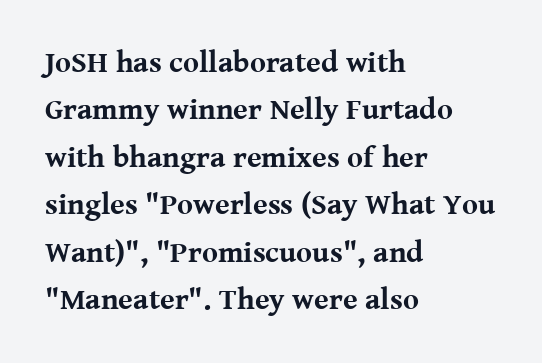
{"serif": "yes", "italic": "no", "bold": "yes", "weight": "bold", "width": "normal", "stroke_contrast": "medium", "x_height": "medium", "monospaced": "no", "underline": "no", "align": "left", "line_spacing": "normal", "line_spacing_ratio": 1.58, "letter_spacing": "normal", "letter_spacing_em": 0.0, "glyph_px": 30}
